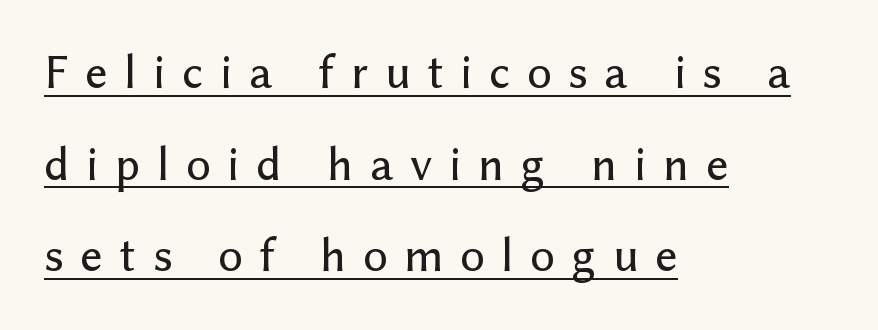
{"serif": "no", "italic": "no", "width": "normal", "stroke_contrast": "low", "x_height": "medium", "monospaced": "no", "underline": "yes", "align": "left", "line_spacing_ratio": 1.87, "letter_spacing": "wide", "letter_spacing_em": 0.34, "glyph_px": 49}
